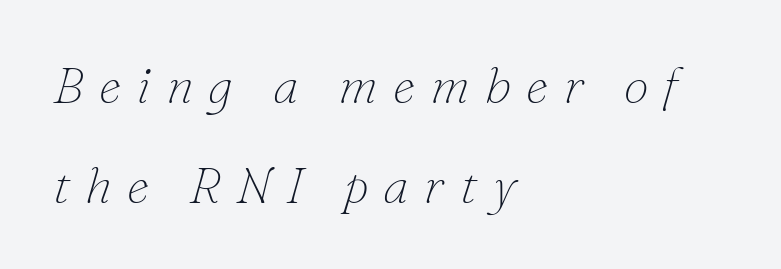
The image shows 51 px thin serif type, italic (leaning right); set left-aligned, loose line spacing (1.96x), unusually wide letter spacing (+0.29 em), not underlined; low stroke contrast and a small x-height.
